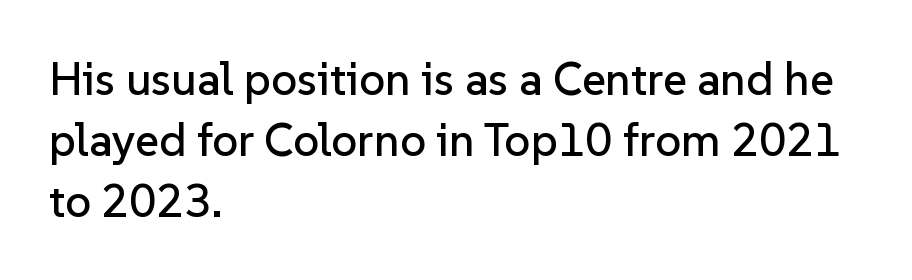
{"serif": "no", "italic": "no", "width": "normal", "stroke_contrast": "low", "x_height": "medium", "monospaced": "no", "underline": "no", "align": "left", "line_spacing": "normal", "line_spacing_ratio": 1.33, "letter_spacing": "normal", "letter_spacing_em": 0.0, "glyph_px": 46}
